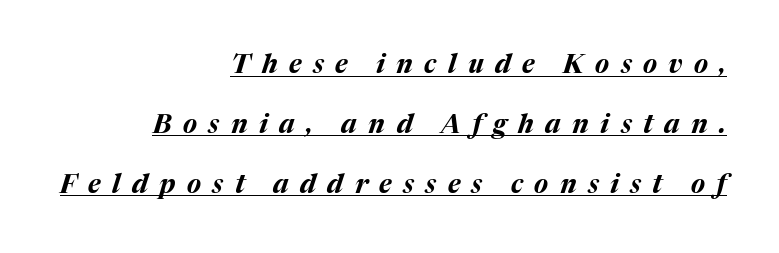
{"italic": "yes", "lean": "right", "slant_degrees": 17, "bold": "yes", "underline": "yes", "align": "right", "line_spacing": "loose", "line_spacing_ratio": 2.3, "letter_spacing": "wide", "letter_spacing_em": 0.44, "glyph_px": 26}
